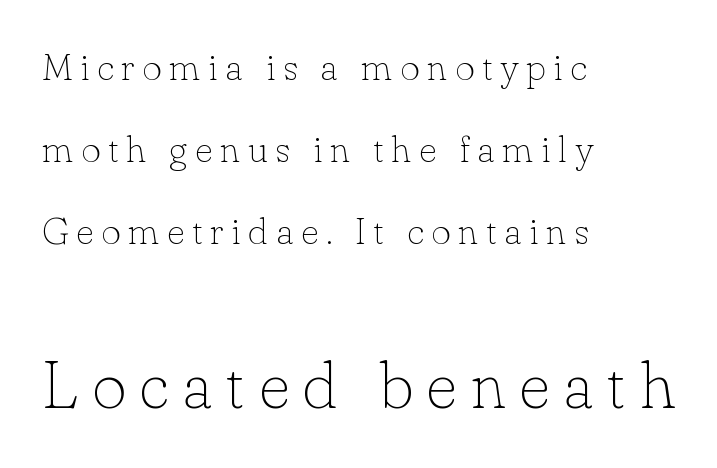
The image shows 67 px thin serif type, upright; set left-aligned, loose line spacing (2.16x), unusually wide letter spacing (+0.2 em), not underlined; the second (bottom) block is 1.76x larger; low stroke contrast and a small x-height.
